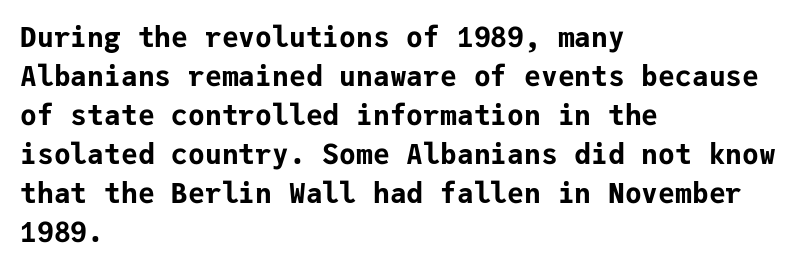
The image shows 28 px bold sans-serif type, upright, monospaced; set left-aligned, normal line spacing (1.39x), normal letter spacing, not underlined; low stroke contrast and a medium x-height.
